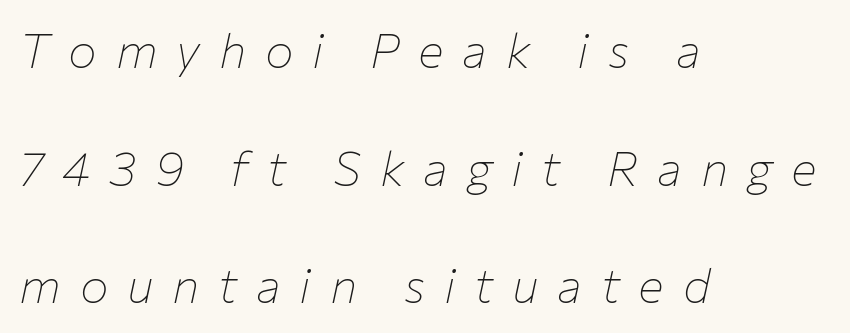
{"italic": "yes", "lean": "right", "slant_degrees": 12, "bold": "no", "weight": "thin", "width": "normal", "stroke_contrast": "low", "x_height": "medium", "monospaced": "no", "underline": "no", "align": "left", "line_spacing": "loose", "line_spacing_ratio": 2.45, "letter_spacing": "wide", "letter_spacing_em": 0.39, "glyph_px": 48}
